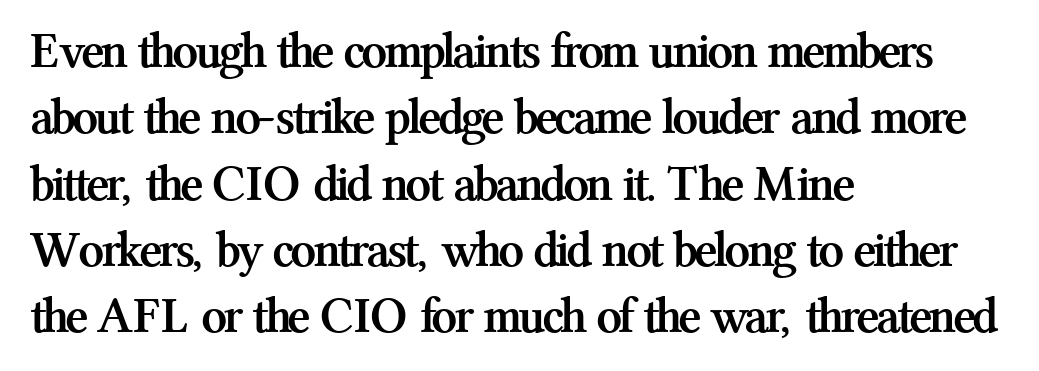
The block of text has a typical density, with ordinary space between rows. The paragraph shown leans on its left margin. It's the straight-up-and-down kind of type. Yep, those are serifs on the letters. Do the characters align in a grid? No, the font is proportional.
